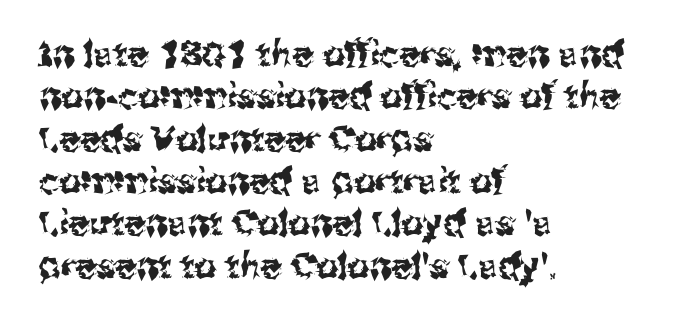
The designer went with a sans here, leaving each stem footless. Varying glyph widths throughout — classic text-font behaviour. The glyphs are unaccompanied by any horizontal stroke below them. Teacher's note: observe the even left margin — that is flush-left alignment. The specimen reads as upright at a glance. How are the letters spaced? Ordinarily, with no added tracking.
